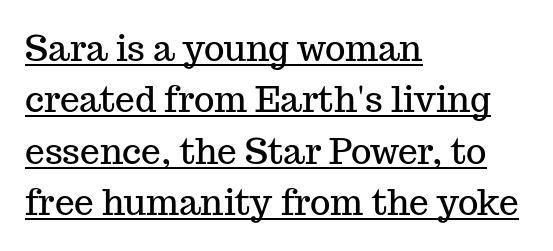
In CSS terms this would be text-align: left. Quick note: not italic, upright. Successive baselines arrive at the customary interval. Notice how a bar underscores the lettering throughout. In terms of letterform style, serifs are clearly present. The gaps between neighbouring characters are ordinary and unremarkable.
